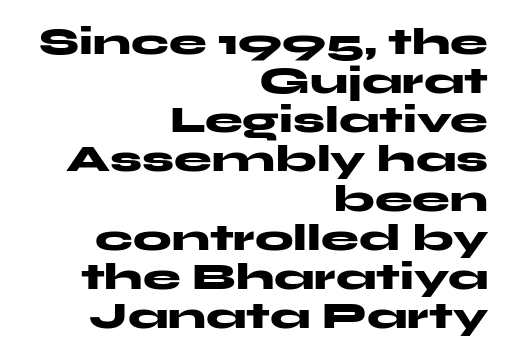
The image shows 38 px heavy, wide sans-serif type, upright; set right-aligned, tight line spacing (1.03x), normal letter spacing, not underlined; medium stroke contrast and a medium x-height.
